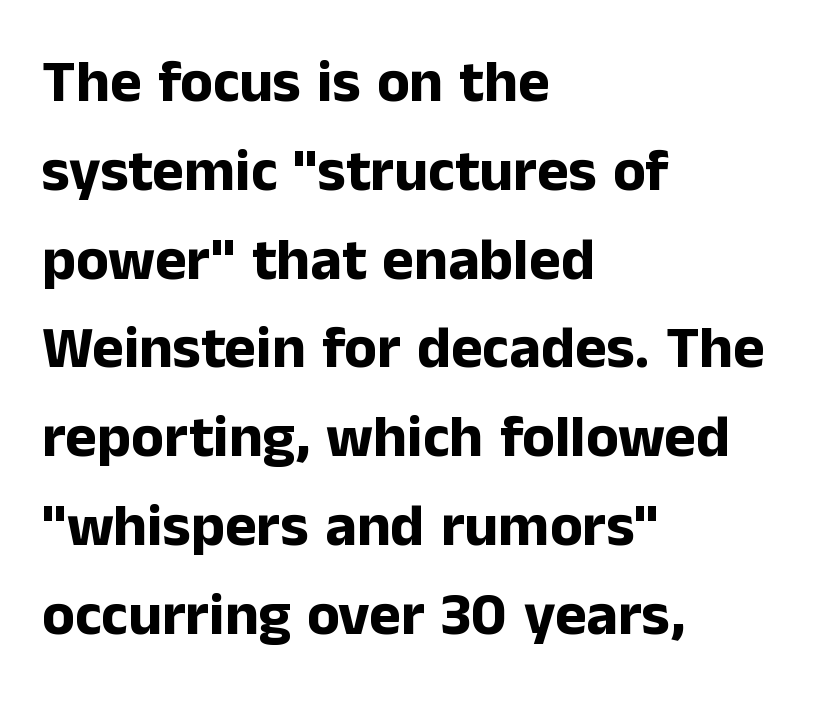
How are the letters spaced? Ordinarily, with no added tracking. Check the space under the baseline: it is left empty. I'd call this a sans setting — the letters go barefoot. Character widths vary here, with narrow letters taking less room than wide ones. Heavy, bold letterforms.
